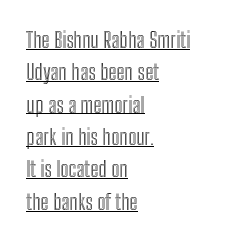
Inter-character spacing is left at the font's built-in metrics. A typographer would call this underscored text. Which margin do the lines hug? The left one — the right edge is uneven. Does the lettering tilt? It doesn't — this is upright.
